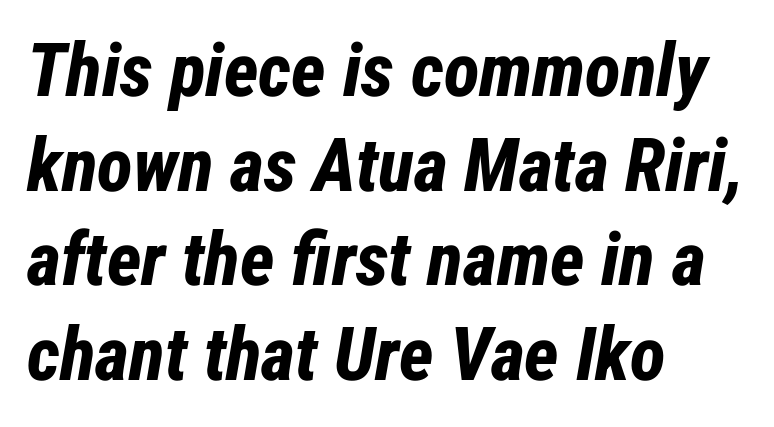
{"italic": "yes", "lean": "right", "slant_degrees": 12, "bold": "yes", "weight": "bold", "width": "condensed", "stroke_contrast": "low", "x_height": "medium", "monospaced": "no", "underline": "no", "align": "left", "line_spacing": "normal", "line_spacing_ratio": 1.28, "letter_spacing": "normal", "letter_spacing_em": 0.0, "glyph_px": 74}
